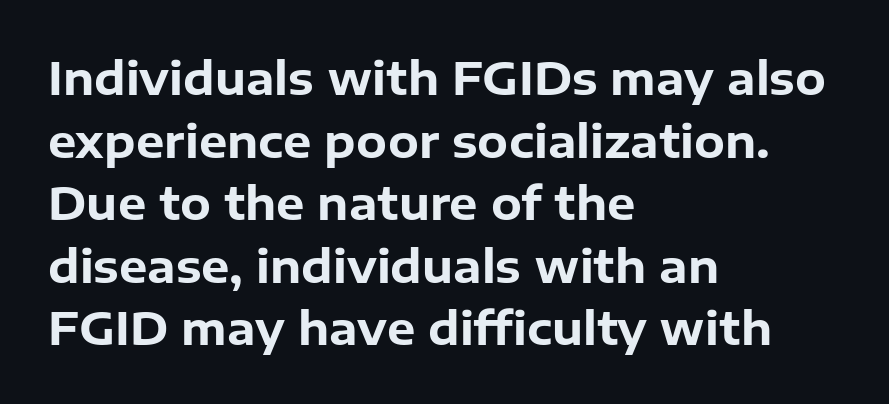
This block has exactly the height ordinary leading produces. Typesetter's note: full bold, strokes at maximum text heaviness. The paragraph has a hard left edge and a soft right edge. Every character sits straight up, as roman type does. Serif or sans? Sans — the stroke terminals are bare.
